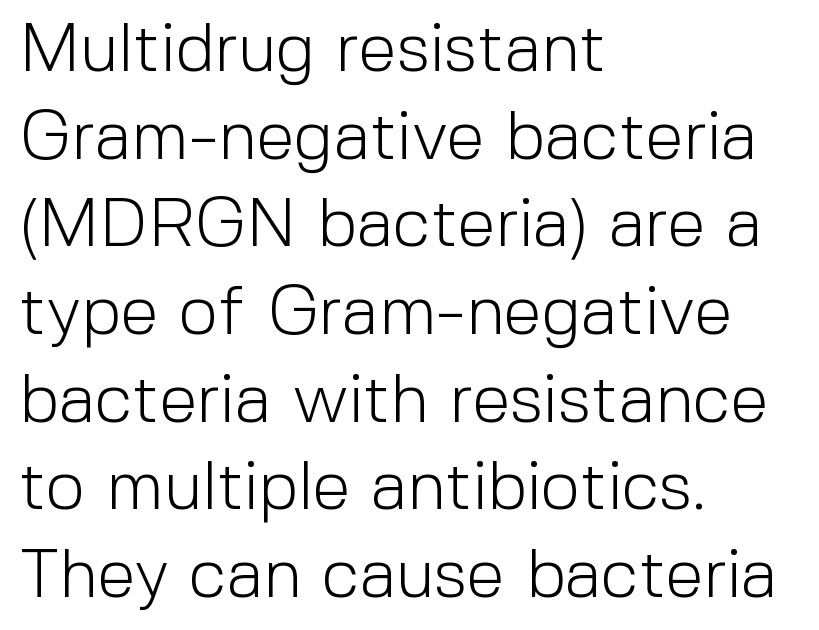
Q: Is the text bold? A: No.
Q: Is the text italic (slanted)? A: No, it is upright.
Q: Is the typeface a serif or a sans-serif typeface? A: Sans-serif.
Q: Is the text underlined? A: No.
Q: How is the paragraph aligned? A: Left-aligned.
Q: Is the spacing between letters normal or unusually wide? A: Normal.
Q: Is the spacing between lines tight, normal or loose? A: Normal.
Q: Width (condensed, normal, or wide)? A: Normal.
Q: x-height? A: Medium.
Q: Monospaced? A: No.
